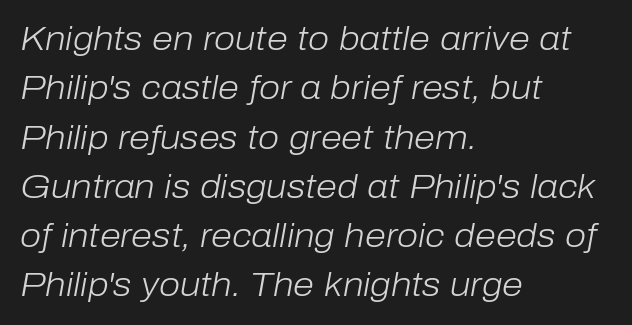
Q: Is the text bold? A: No.
Q: Is the text italic (slanted)? A: Yes, it leans right by about 10 degrees.
Q: Is the text underlined? A: No.
Q: How is the paragraph aligned? A: Left-aligned.
Q: Is the spacing between letters normal or unusually wide? A: Normal.
Q: Is the spacing between lines tight, normal or loose? A: Normal.
Q: Width (condensed, normal, or wide)? A: Normal.
Q: Stroke contrast? A: Low.
Q: x-height? A: Medium.
Q: Monospaced? A: No.
